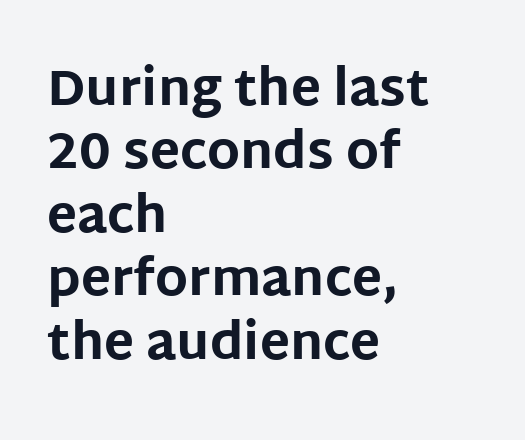
Q: Is the text bold? A: Yes.
Q: Is the text italic (slanted)? A: No, it is upright.
Q: Is the typeface a serif or a sans-serif typeface? A: Sans-serif.
Q: Is the text underlined? A: No.
Q: How is the paragraph aligned? A: Left-aligned.
Q: Is the spacing between letters normal or unusually wide? A: Normal.
Q: Is the spacing between lines tight, normal or loose? A: Normal.
Q: Width (condensed, normal, or wide)? A: Normal.
Q: Stroke contrast? A: Low.
Q: x-height? A: Large.
Q: Monospaced? A: No.
